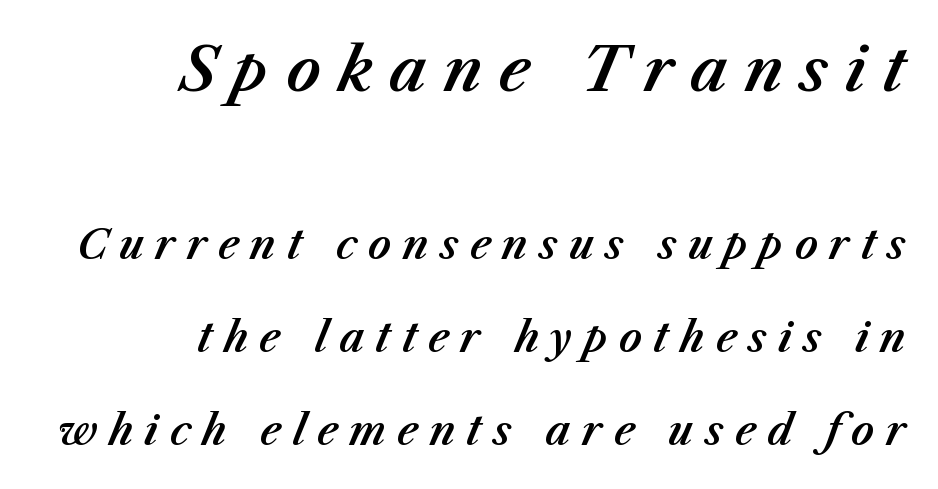
Q: Is the text italic (slanted)? A: Yes, it leans right by about 23 degrees.
Q: Is the text underlined? A: No.
Q: How is the paragraph aligned? A: Right-aligned.
Q: Is the spacing between letters normal or unusually wide? A: Unusually wide.
Q: Is the spacing between lines tight, normal or loose? A: Loose.
Q: Which block of text is set in a larger size, the first (top) or the second (bottom)? A: The first (top) one.
Q: Width (condensed, normal, or wide)? A: Normal.
Q: Stroke contrast? A: Medium.
Q: x-height? A: Medium.
Q: Monospaced? A: No.
